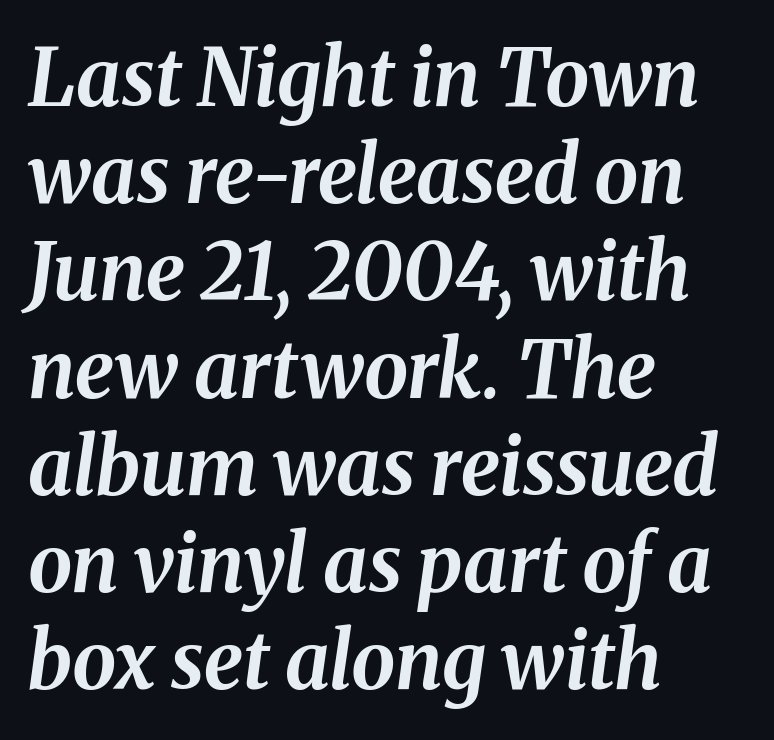
{"italic": "yes", "lean": "right", "slant_degrees": 8, "bold": "yes", "weight": "bold", "width": "normal", "stroke_contrast": "medium", "x_height": "medium", "monospaced": "no", "underline": "no", "align": "left", "line_spacing_ratio": 1.23, "letter_spacing": "normal", "letter_spacing_em": 0.0, "glyph_px": 79}
